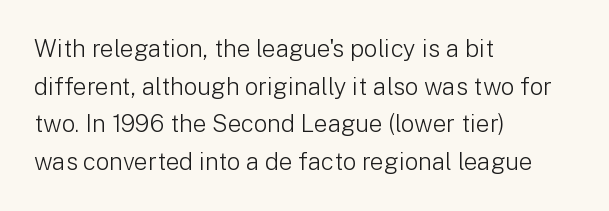
{"italic": "no", "bold": "no", "underline": "no", "align": "left", "line_spacing": "normal", "line_spacing_ratio": 1.57, "letter_spacing": "normal", "letter_spacing_em": 0.0, "glyph_px": 24}
